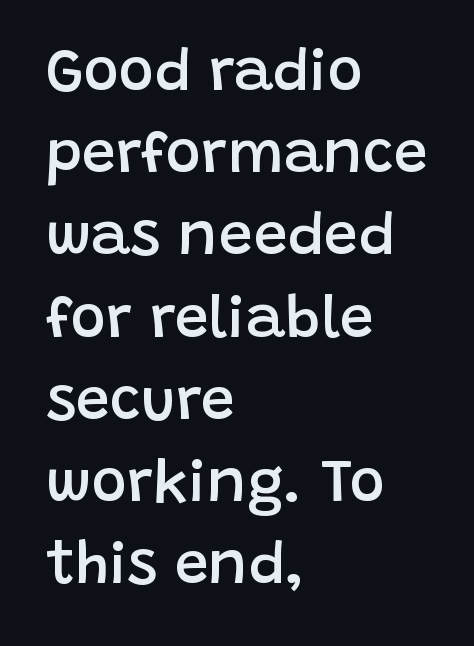
{"serif": "no", "italic": "no", "bold": "semi", "weight": "semibold", "width": "normal", "stroke_contrast": "low", "x_height": "large", "monospaced": "no", "underline": "no", "align": "left", "line_spacing": "normal", "line_spacing_ratio": 1.37, "letter_spacing": "normal", "letter_spacing_em": 0.0, "glyph_px": 60}
